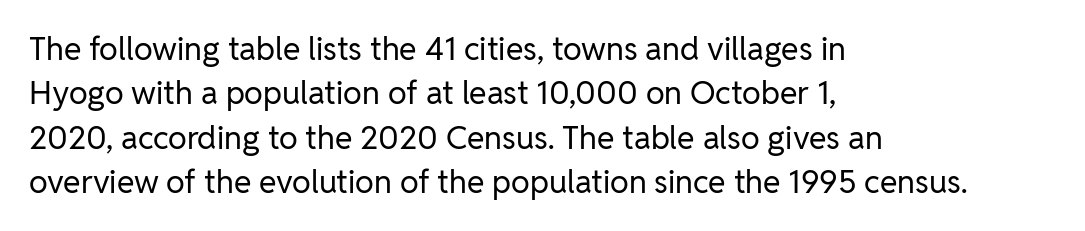
Line starts are locked; line ends wander. How are the letters spaced? Ordinarily, with no added tracking. On a weight scale, this lands at 450 or below. Upright lettering throughout. Are there feet on the stems? There aren't — it's a sans.
